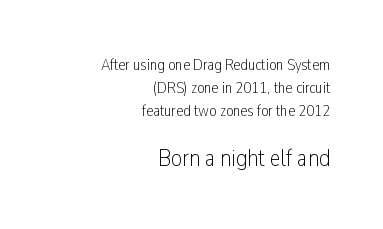
Q: Is the text bold? A: No.
Q: Is the text italic (slanted)? A: No, it is upright.
Q: Is the text underlined? A: No.
Q: How is the paragraph aligned? A: Right-aligned.
Q: Is the spacing between letters normal or unusually wide? A: Normal.
Q: Is the spacing between lines tight, normal or loose? A: Normal.
Q: Which block of text is set in a larger size, the first (top) or the second (bottom)? A: The second (bottom) one.
